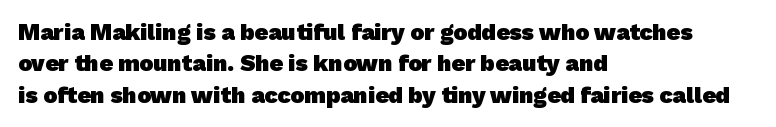
{"bold": "yes", "underline": "no", "align": "left", "line_spacing": "normal", "line_spacing_ratio": 1.36, "letter_spacing": "normal", "letter_spacing_em": 0.0, "glyph_px": 23}
